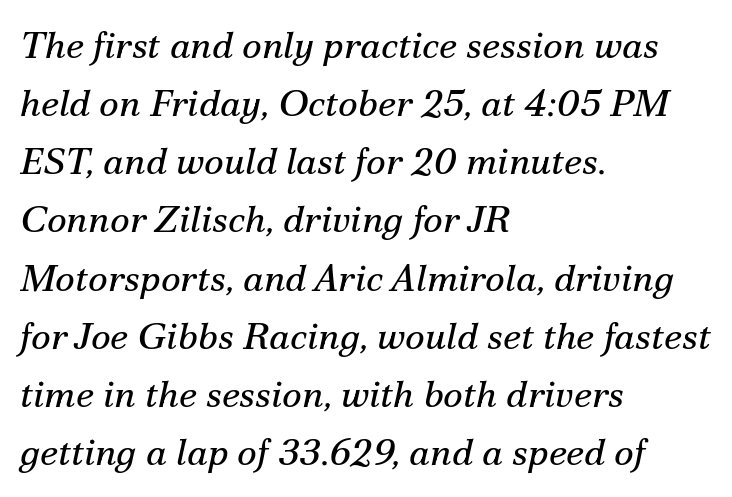
In terms of posture, this sample is oblique. In CSS terms this would be text-align: left. A normal amount of white space separates one row of letters from the next. Is this a fixed-width face? No — the glyphs have proportional, varying widths.
